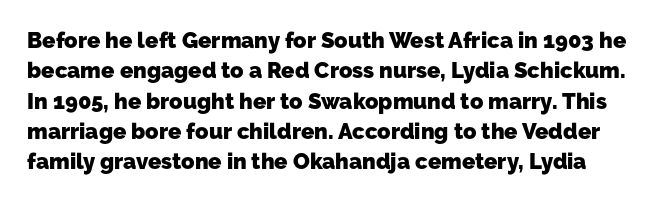
{"bold": "yes", "underline": "no", "line_spacing": "normal", "line_spacing_ratio": 1.38, "letter_spacing": "normal", "letter_spacing_em": 0.0, "glyph_px": 22}
